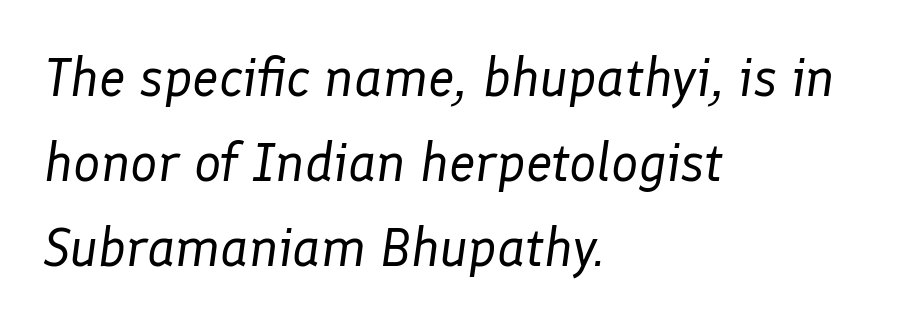
Q: Is the text bold? A: No.
Q: Is the text italic (slanted)? A: Yes, it leans right by about 8 degrees.
Q: Is the text underlined? A: No.
Q: How is the paragraph aligned? A: Left-aligned.
Q: Is the spacing between letters normal or unusually wide? A: Normal.
Q: Is the spacing between lines tight, normal or loose? A: Normal.
Q: Width (condensed, normal, or wide)? A: Normal.
Q: Stroke contrast? A: Low.
Q: x-height? A: Medium.
Q: Monospaced? A: No.
